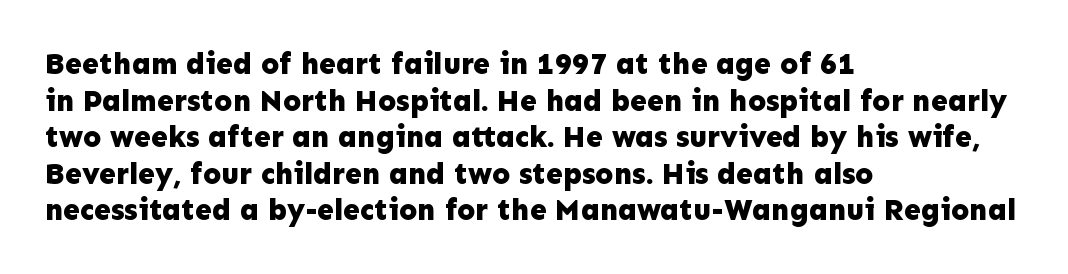
{"serif": "no", "italic": "no", "bold": "yes", "weight": "bold", "width": "normal", "stroke_contrast": "low", "x_height": "medium", "monospaced": "no", "underline": "no", "align": "left", "line_spacing_ratio": 1.22, "letter_spacing": "normal", "letter_spacing_em": 0.0, "glyph_px": 30}
